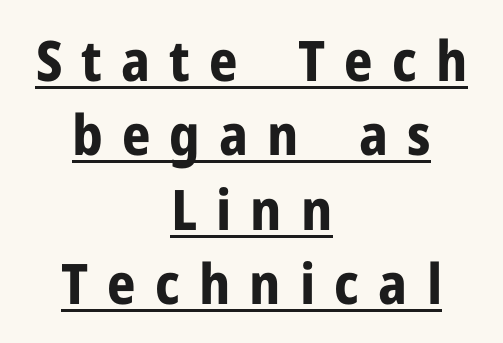
{"serif": "no", "italic": "no", "bold": "yes", "weight": "bold", "width": "normal", "stroke_contrast": "low", "x_height": "medium", "monospaced": "no", "underline": "yes", "align": "center", "line_spacing": "normal", "line_spacing_ratio": 1.33, "letter_spacing": "wide", "letter_spacing_em": 0.34, "glyph_px": 56}
